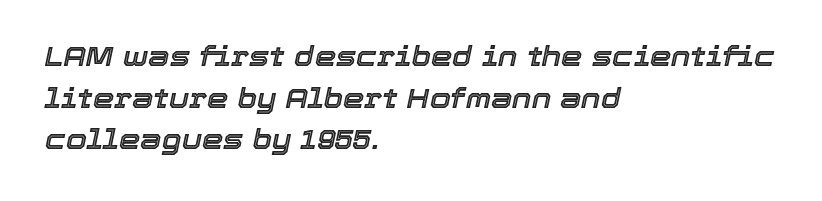
{"italic": "yes", "lean": "right", "slant_degrees": 12, "underline": "no", "align": "left", "line_spacing": "normal", "line_spacing_ratio": 1.54, "letter_spacing": "normal", "letter_spacing_em": 0.0, "glyph_px": 27}
